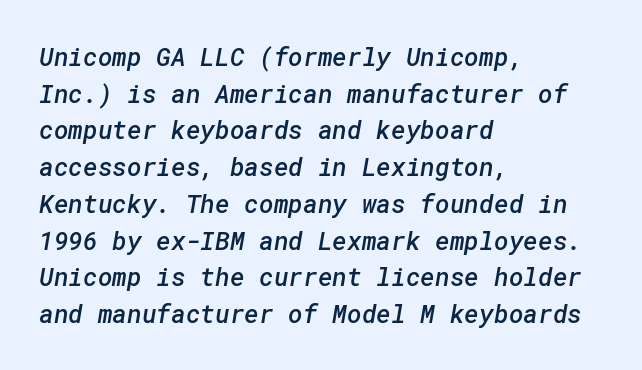
Compared with an ordinary text face, these strokes are moderately heavier — a semibold. Teacher's note: observe the even left margin — that is flush-left alignment. Clear beneath every line of the passage. Spacing between characters is what you'd get straight out of the box.
